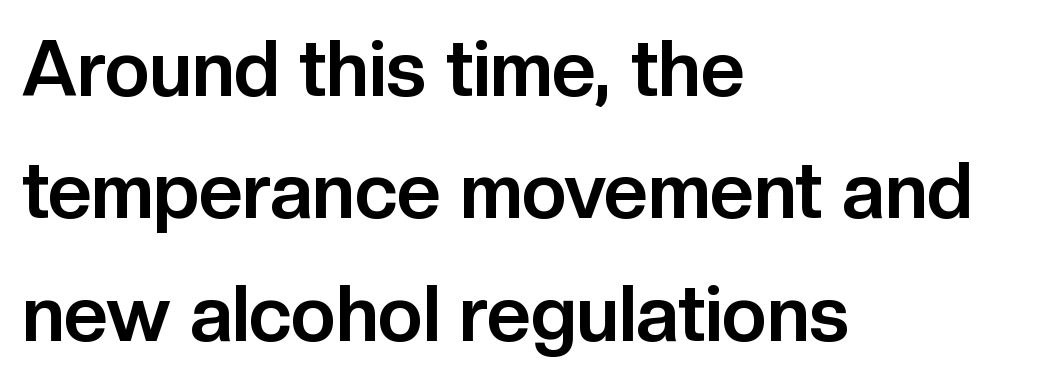
The image shows 77 px bold sans-serif type, upright; set left-aligned, normal line spacing (1.59x), normal letter spacing, not underlined; low stroke contrast and a medium x-height.
